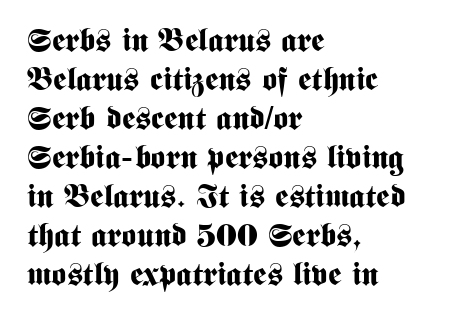
The image shows 32 px bold, condensed sans-serif type, upright; set left-aligned, line spacing 1.22x, normal letter spacing, not underlined; medium stroke contrast and a medium x-height.
